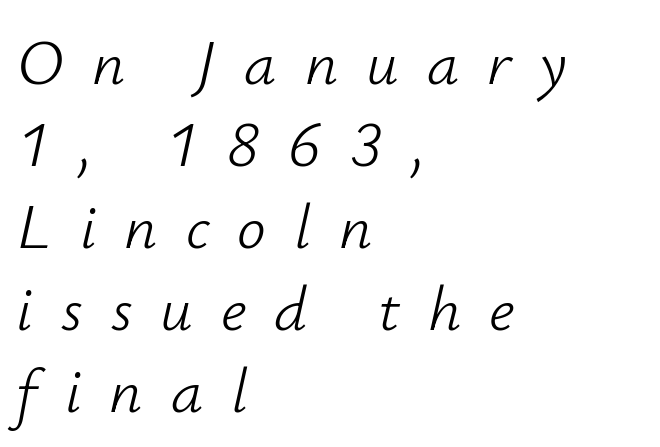
{"italic": "yes", "lean": "right", "slant_degrees": 12, "bold": "no", "weight": "light", "width": "normal", "stroke_contrast": "low", "x_height": "small", "monospaced": "no", "underline": "no", "align": "left", "line_spacing": "normal", "line_spacing_ratio": 1.28, "letter_spacing": "wide", "letter_spacing_em": 0.44, "glyph_px": 64}
